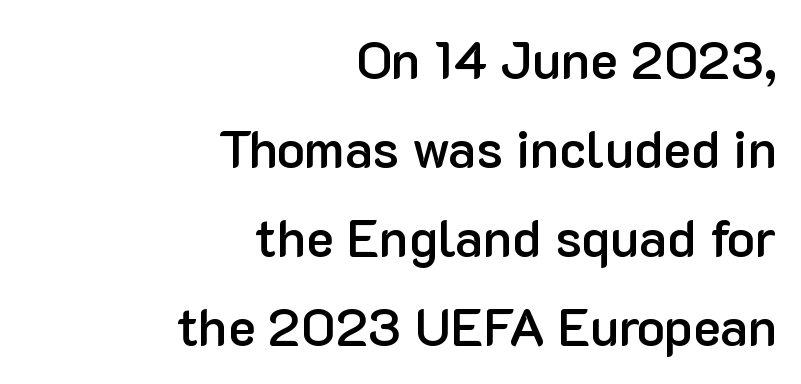
Q: Is the text bold? A: Semi-bold.
Q: Is the text italic (slanted)? A: No, it is upright.
Q: Is the typeface a serif or a sans-serif typeface? A: Sans-serif.
Q: Is the text underlined? A: No.
Q: How is the paragraph aligned? A: Right-aligned.
Q: Is the spacing between letters normal or unusually wide? A: Normal.
Q: Width (condensed, normal, or wide)? A: Normal.
Q: Stroke contrast? A: Low.
Q: x-height? A: Medium.
Q: Monospaced? A: No.
